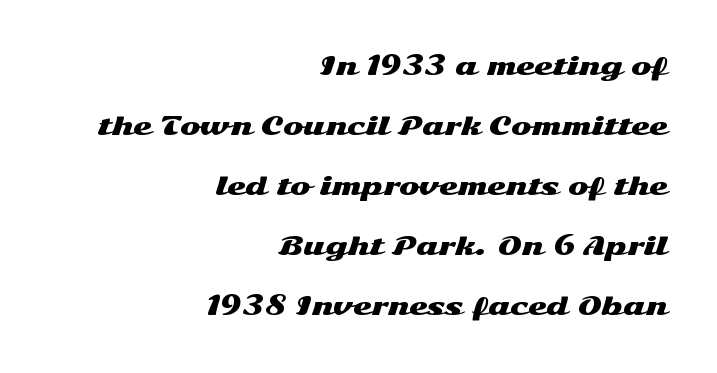
Clear beneath every line of the passage. Every row of glyphs terminates at an identical x-position on the right. In terms of leading, this rendering errs on the spacious side. Spacing between characters is what you'd get straight out of the box.
